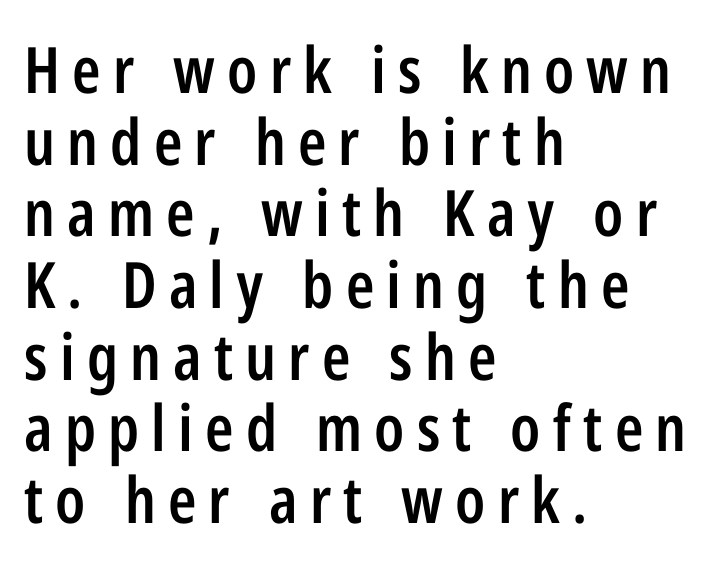
{"serif": "no", "italic": "no", "bold": "semi", "weight": "semibold", "width": "condensed", "stroke_contrast": "low", "x_height": "medium", "monospaced": "no", "underline": "no", "align": "left", "line_spacing": "tight", "line_spacing_ratio": 1.12, "glyph_px": 64}
